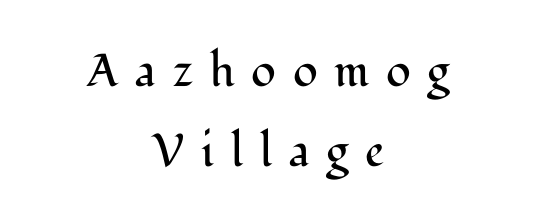
{"serif": "yes", "italic": "no", "bold": "no", "weight": "regular", "width": "normal", "stroke_contrast": "medium", "x_height": "medium", "monospaced": "no", "underline": "no", "align": "center", "line_spacing_ratio": 1.73, "letter_spacing": "wide", "letter_spacing_em": 0.36, "glyph_px": 46}
